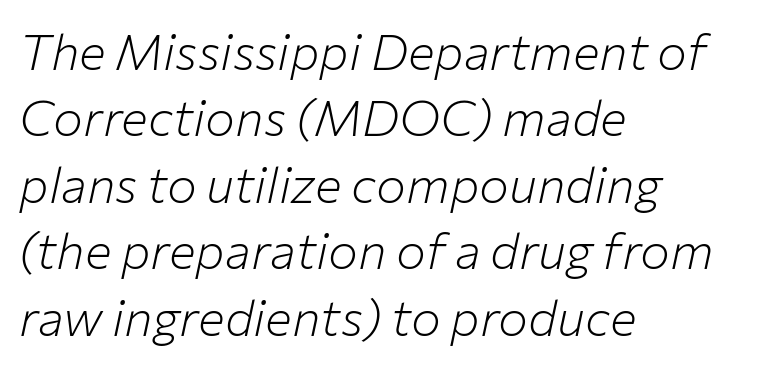
Q: Is the text bold? A: No.
Q: Is the text italic (slanted)? A: Yes, it leans right by about 12 degrees.
Q: Is the text underlined? A: No.
Q: How is the paragraph aligned? A: Left-aligned.
Q: Is the spacing between letters normal or unusually wide? A: Normal.
Q: Is the spacing between lines tight, normal or loose? A: Normal.
Q: Width (condensed, normal, or wide)? A: Normal.
Q: Stroke contrast? A: Low.
Q: x-height? A: Medium.
Q: Monospaced? A: No.
